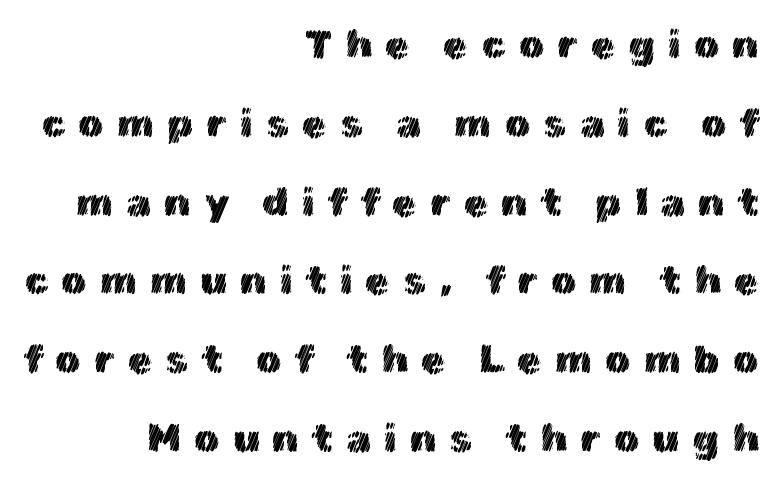
Q: Is the text italic (slanted)? A: No, it is upright.
Q: Is the text underlined? A: No.
Q: How is the paragraph aligned? A: Right-aligned.
Q: Is the spacing between letters normal or unusually wide? A: Unusually wide.
Q: Is the spacing between lines tight, normal or loose? A: Loose.
Q: Width (condensed, normal, or wide)? A: Normal.
Q: x-height? A: Medium.
Q: Monospaced? A: No.
